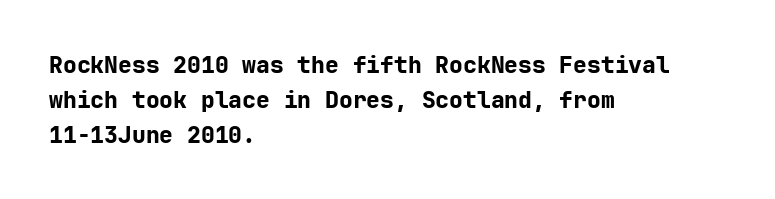
{"italic": "no", "bold": "yes", "underline": "no", "align": "left", "line_spacing": "normal", "line_spacing_ratio": 1.52, "letter_spacing": "normal", "letter_spacing_em": 0.0, "glyph_px": 23}
